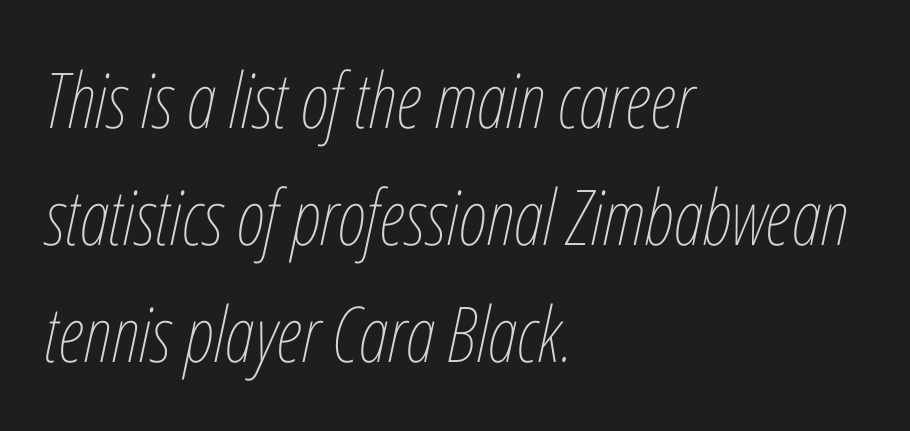
Spacing verdict: proportional, widths tailored to each character. The lines are quadded left. The baseline area is clear. Does the lettering tilt? It does — this is italic.
